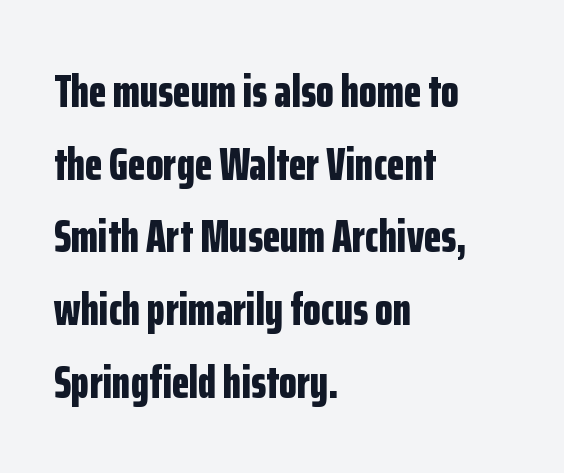
The image shows 46 px bold, condensed sans-serif type, upright; set left-aligned, normal line spacing (1.58x), normal letter spacing, not underlined; low stroke contrast and a medium x-height.
